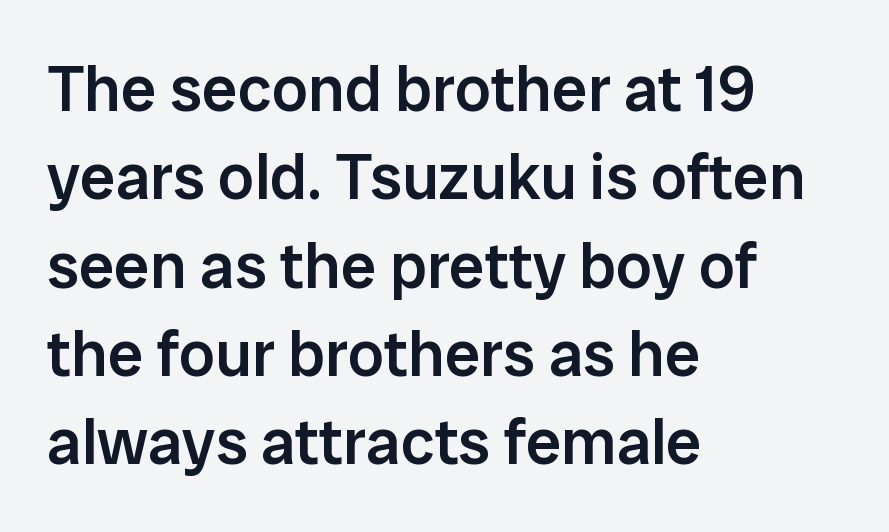
Glyph-to-glyph distance matches everyday printed text. Compared with typical paragraphs, the rows here are spaced about the same. I'd call this a sans setting — the letters go barefoot. Underline: absent.
